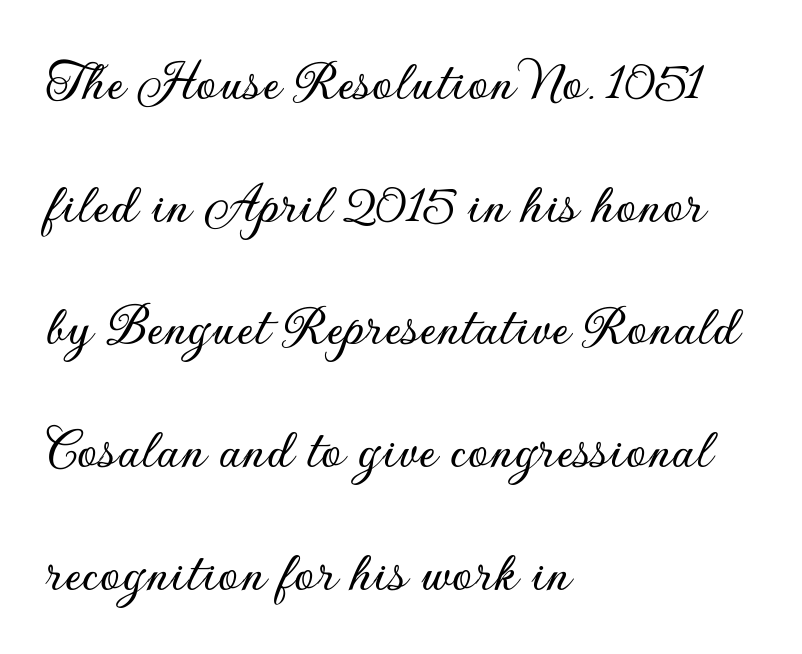
Q: Is the text italic (slanted)? A: Yes.
Q: Is the typeface a serif or a sans-serif typeface? A: Sans-serif.
Q: Is the text underlined? A: No.
Q: How is the paragraph aligned? A: Left-aligned.
Q: Is the spacing between letters normal or unusually wide? A: Normal.
Q: Is the spacing between lines tight, normal or loose? A: Loose.
Q: Width (condensed, normal, or wide)? A: Normal.
Q: Stroke contrast? A: Low.
Q: x-height? A: Small.
Q: Monospaced? A: No.
